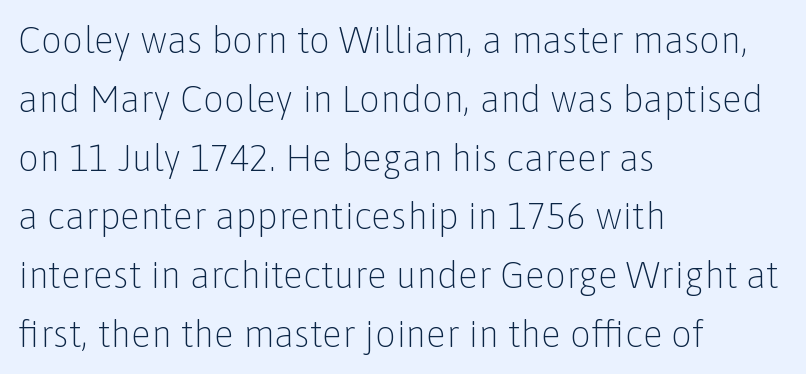
The image shows 37 px light sans-serif type, upright; set left-aligned, normal line spacing (1.59x), normal letter spacing, not underlined; low stroke contrast and a medium x-height.
